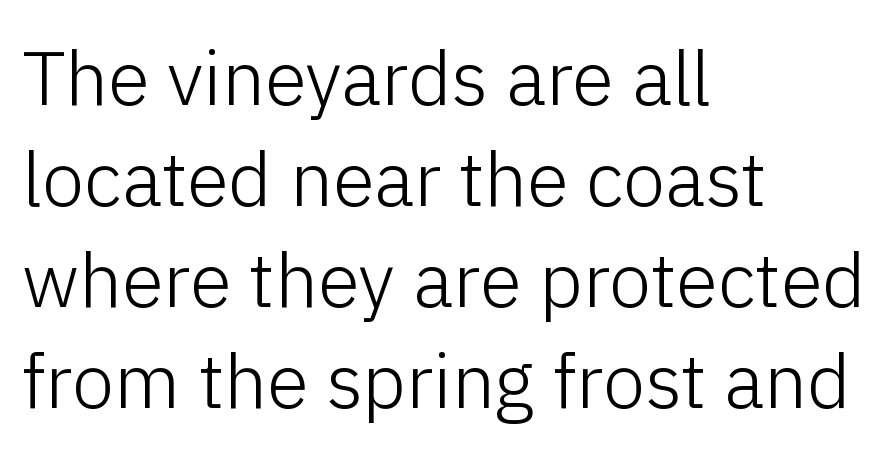
The image shows 76 px light sans-serif type, upright; set left-aligned, normal line spacing (1.33x), normal letter spacing, not underlined; low stroke contrast and a medium x-height.
